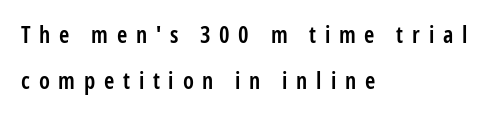
{"italic": "no", "bold": "semi", "underline": "no", "align": "left", "line_spacing": "loose", "line_spacing_ratio": 1.99, "letter_spacing": "wide", "letter_spacing_em": 0.38, "glyph_px": 23}
